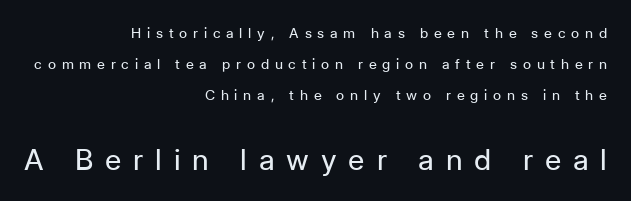
The cut favours lightness, reaching ordinary text weight at its darkest. You could not count columns in this text — the font is proportionally spaced. A great deal of white space separates one row of letters from the next. Leftover space on each line is placed entirely before the opening word.
